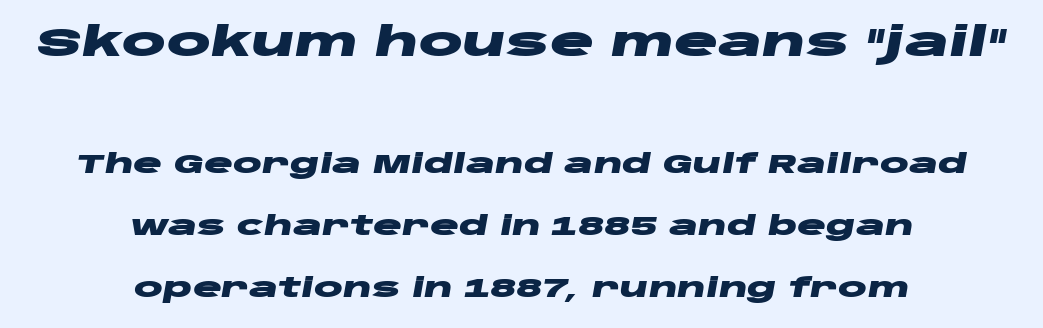
A typesetter would mark this as italic. Leading: increased. You could not count columns in this text — the font is proportionally spaced. Each glyph is drawn with heavy, bold strokes. The passage shown begins with its larger block and ends with its smaller one. Is the letter spacing exaggerated? No — it looks like the ordinary default.
